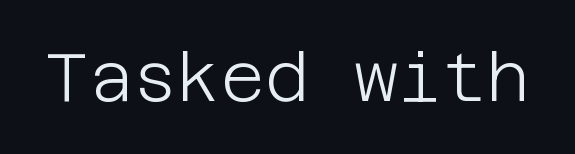
The image shows 68 px light sans-serif type, upright; set normal letter spacing, not underlined; low stroke contrast and a large x-height.
